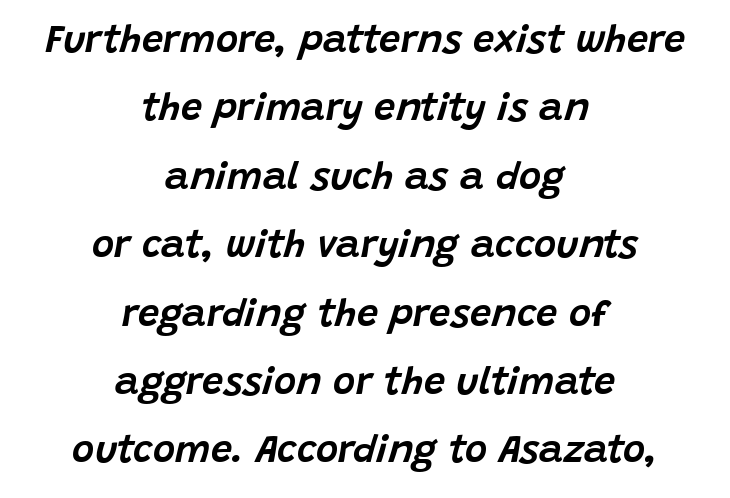
Q: Is the text italic (slanted)? A: Yes, it leans right by about 15 degrees.
Q: Is the text underlined? A: No.
Q: How is the paragraph aligned? A: Centered.
Q: Is the spacing between letters normal or unusually wide? A: Normal.
Q: Width (condensed, normal, or wide)? A: Normal.
Q: Stroke contrast? A: Low.
Q: x-height? A: Large.
Q: Monospaced? A: No.
